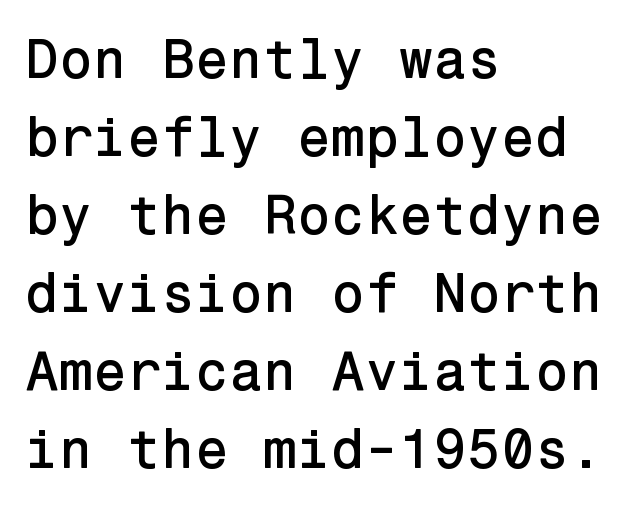
The image shows 55 px sans-serif type, upright; set left-aligned, normal line spacing (1.42x), normal letter spacing, not underlined; low stroke contrast and a medium x-height.
